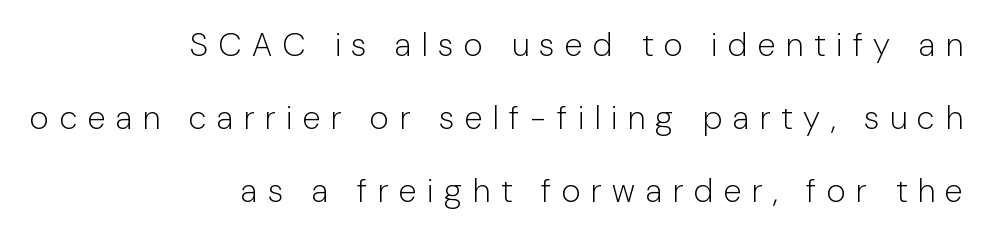
The image shows 33 px light sans-serif type, upright; set right-aligned, loose line spacing (2.21x), unusually wide letter spacing (+0.32 em), not underlined; low stroke contrast and a medium x-height.
